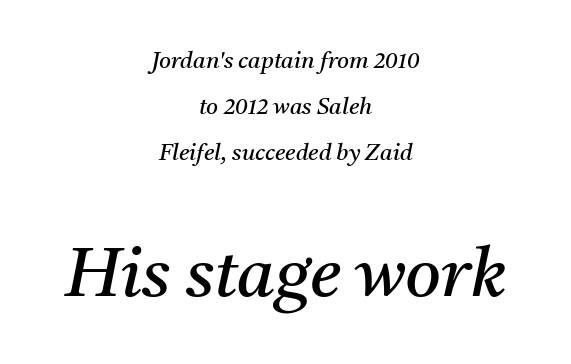
The image shows 69 px regular-weight serif type, italic (leaning right); set centered, loose line spacing (2.0x), normal letter spacing, not underlined; the second (bottom) block is 3.0x larger; medium stroke contrast and a medium x-height.
